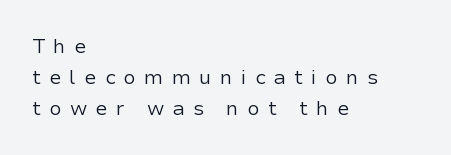
The horizontal fit of the characters is loose and conspicuously gappy. In terms of leading, this rendering sits right in the middle. The typesetter chose a ragged-right arrangement here. Tall strokes in this sample are plumb rather than angled.
